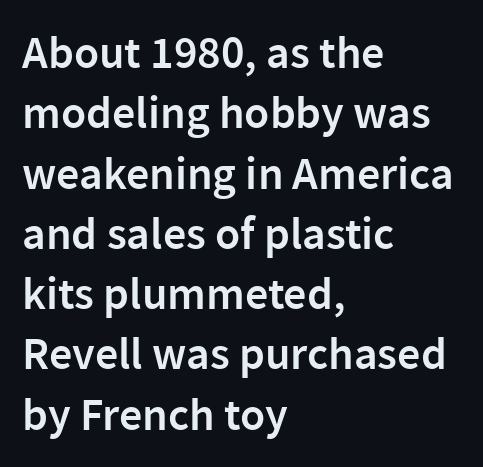
Look at the stroke-to-counter ratio: somewhat heavy, a semibold. Descenders are the only things crossing below the line. Students, observe: this is what conventionally led text looks like. Left-aligned paragraph, ragged on the right. You could call the tracking neutral — neither tight nor loose.
